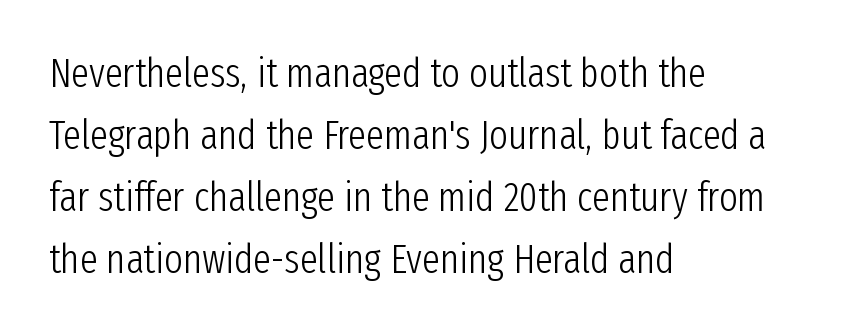
Q: Is the text bold? A: No.
Q: Is the text italic (slanted)? A: No, it is upright.
Q: Is the typeface a serif or a sans-serif typeface? A: Sans-serif.
Q: Is the text underlined? A: No.
Q: How is the paragraph aligned? A: Left-aligned.
Q: Is the spacing between letters normal or unusually wide? A: Normal.
Q: Is the spacing between lines tight, normal or loose? A: Normal.
Q: Width (condensed, normal, or wide)? A: Condensed.
Q: Stroke contrast? A: Low.
Q: x-height? A: Medium.
Q: Monospaced? A: No.
